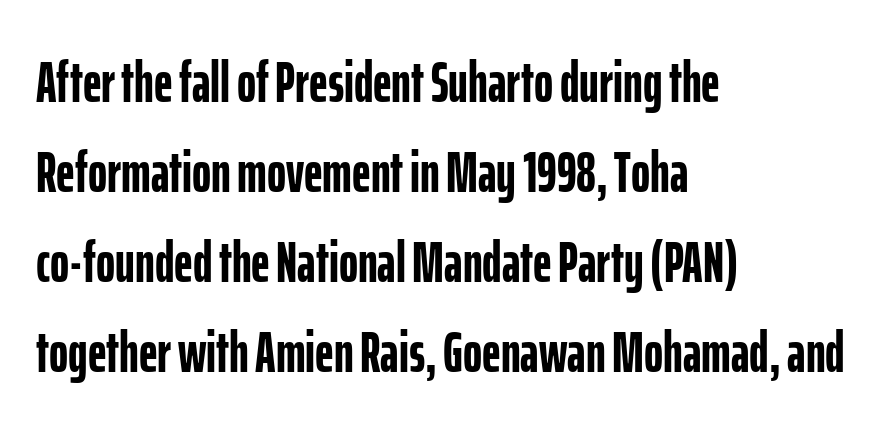
This sample uses a sans-serif face. Here the designer chose a conventional face with non-uniform glyph widths. The lettering holds an erect, upright posture throughout. Baseline-to-baseline distance is the conventional proportion of letter height. Tracking value appears to be zero — textbook default spacing.
